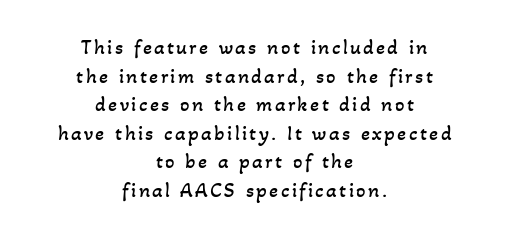
Alignment: centered. The passage shown stacks its lines at a standard gap. The typeface has the unassuming heft of standard copy or less. Glance below the letters and you will spot only blank space.
